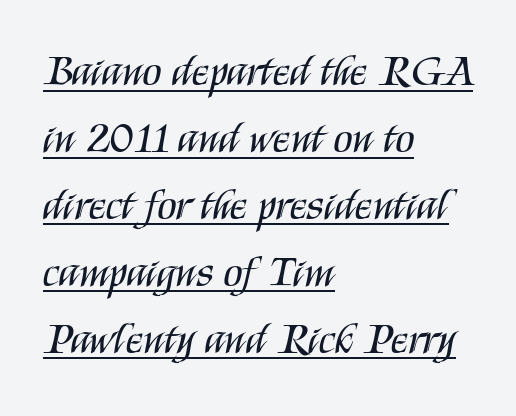
{"serif": "no", "bold": "no", "weight": "regular", "width": "condensed", "stroke_contrast": "medium", "x_height": "large", "monospaced": "no", "underline": "yes", "align": "left", "line_spacing": "normal", "line_spacing_ratio": 1.52, "letter_spacing": "normal", "letter_spacing_em": 0.0, "glyph_px": 44}
